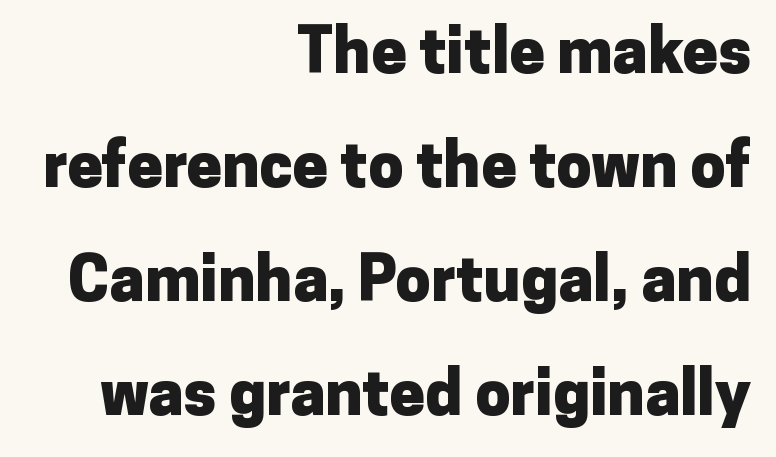
Q: Is the text bold? A: Yes.
Q: Is the text italic (slanted)? A: No, it is upright.
Q: Is the typeface a serif or a sans-serif typeface? A: Sans-serif.
Q: Is the text underlined? A: No.
Q: How is the paragraph aligned? A: Right-aligned.
Q: Is the spacing between letters normal or unusually wide? A: Normal.
Q: Width (condensed, normal, or wide)? A: Normal.
Q: Stroke contrast? A: Low.
Q: x-height? A: Medium.
Q: Monospaced? A: No.
